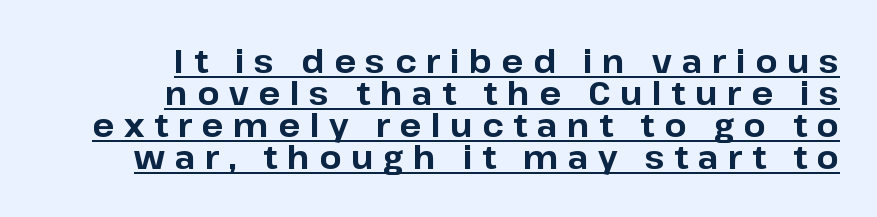
{"serif": "no", "italic": "no", "bold": "yes", "weight": "bold", "width": "normal", "stroke_contrast": "low", "x_height": "medium", "monospaced": "no", "underline": "yes", "align": "right", "line_spacing": "tight", "line_spacing_ratio": 1.0, "letter_spacing": "wide", "letter_spacing_em": 0.3, "glyph_px": 32}
